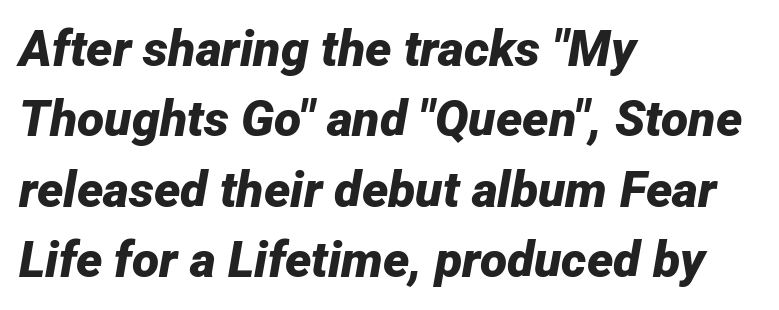
{"italic": "yes", "lean": "right", "slant_degrees": 12, "bold": "yes", "weight": "bold", "width": "normal", "stroke_contrast": "low", "x_height": "medium", "monospaced": "no", "underline": "no", "align": "left", "line_spacing": "normal", "line_spacing_ratio": 1.41, "letter_spacing": "normal", "letter_spacing_em": 0.0, "glyph_px": 50}
